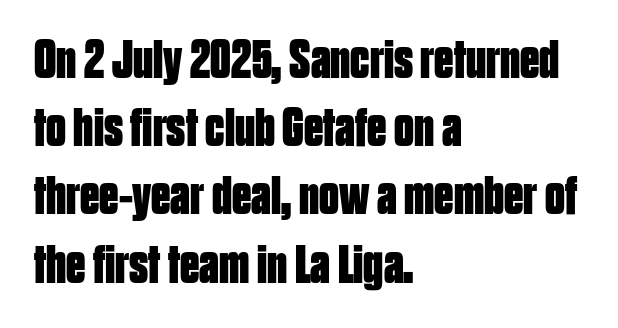
The image shows 55 px bold, condensed sans-serif type, upright; set left-aligned, line spacing 1.24x, normal letter spacing, not underlined; low stroke contrast and a large x-height.
